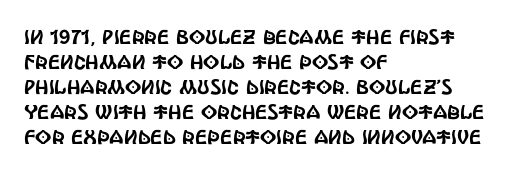
The image shows 20 px text type, upright; set left-aligned, normal line spacing (1.25x), normal letter spacing, not underlined.
